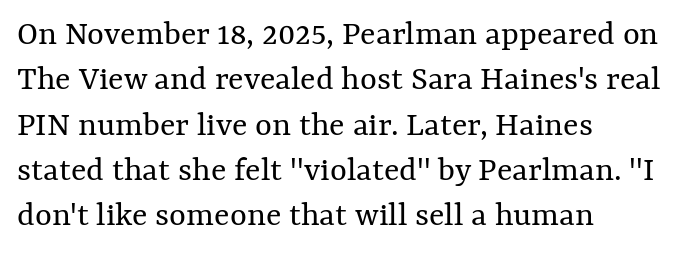
Q: Is the text bold? A: No.
Q: Is the text italic (slanted)? A: No, it is upright.
Q: Is the text underlined? A: No.
Q: How is the paragraph aligned? A: Left-aligned.
Q: Is the spacing between letters normal or unusually wide? A: Normal.
Q: Is the spacing between lines tight, normal or loose? A: Normal.
Q: Width (condensed, normal, or wide)? A: Normal.
Q: Stroke contrast? A: Medium.
Q: x-height? A: Medium.
Q: Monospaced? A: No.
